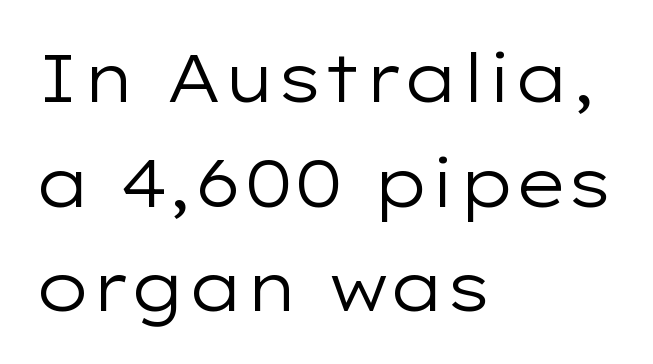
{"serif": "no", "italic": "no", "bold": "no", "weight": "regular", "width": "wide", "stroke_contrast": "low", "x_height": "medium", "monospaced": "no", "underline": "no", "align": "left", "line_spacing": "normal", "line_spacing_ratio": 1.56, "letter_spacing": "normal", "letter_spacing_em": 0.0, "glyph_px": 67}
